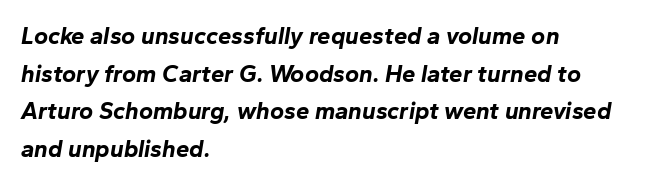
Q: Is the text bold? A: Yes.
Q: Is the text italic (slanted)? A: Yes, it leans right by about 10 degrees.
Q: Is the text underlined? A: No.
Q: How is the paragraph aligned? A: Left-aligned.
Q: Is the spacing between letters normal or unusually wide? A: Normal.
Q: Is the spacing between lines tight, normal or loose? A: Normal.
